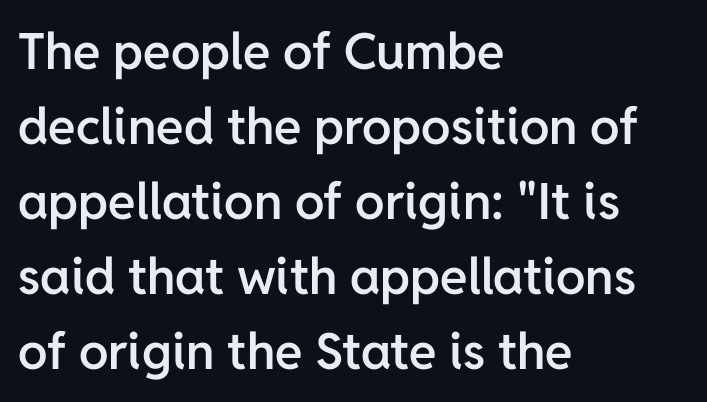
Regarding serifs, this sample does without them. The specimen reads as upright at a glance. A classic flush-left, rag-right setting is used for this passage. Stems and bowls a touch heavier than normal — semibold.
